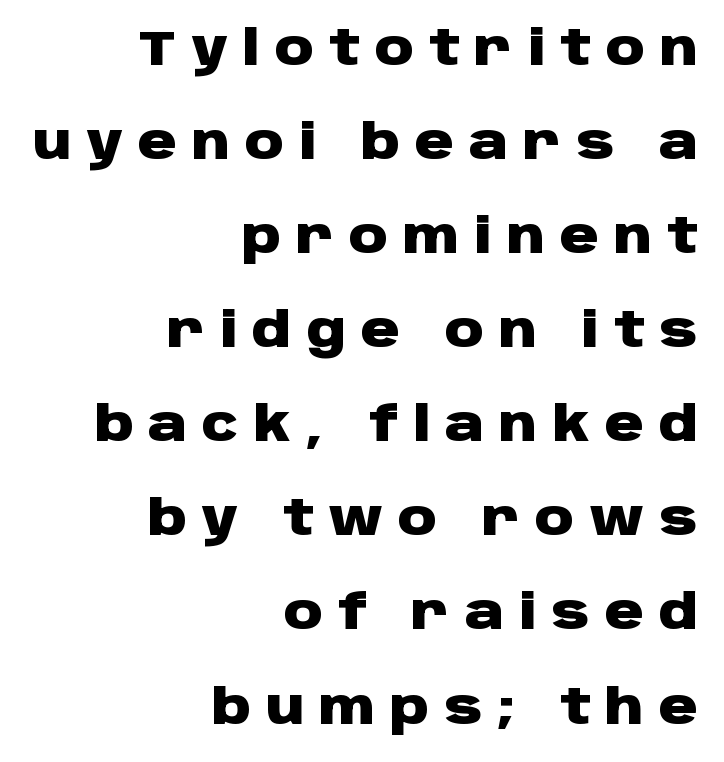
{"serif": "no", "italic": "no", "bold": "yes", "weight": "heavy", "width": "wide", "stroke_contrast": "low", "x_height": "large", "monospaced": "no", "underline": "no", "align": "right", "line_spacing": "loose", "line_spacing_ratio": 1.96, "letter_spacing": "wide", "letter_spacing_em": 0.31, "glyph_px": 48}
